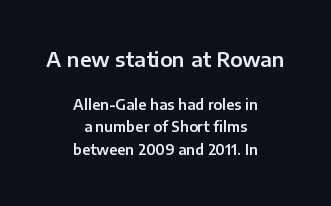
{"italic": "no", "underline": "no", "align": "center", "line_spacing": "normal", "line_spacing_ratio": 1.63, "letter_spacing": "normal", "letter_spacing_em": 0.0, "larger_block": "first", "size_ratio": 1.43, "glyph_px": 20}
